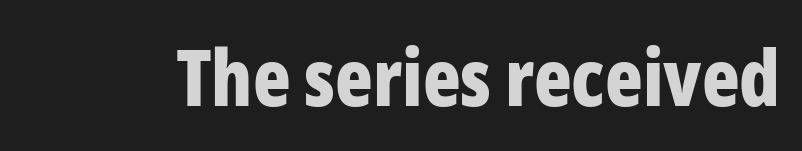
Set as a true bold cut, around the 700 mark. Inter-character spacing is left at the font's built-in metrics. The face used here is a sans, in the tradition of grotesques and geometrics. No italicization has been applied; the sample stays upright. Proportional: the letters do not fall into vertical columns.
